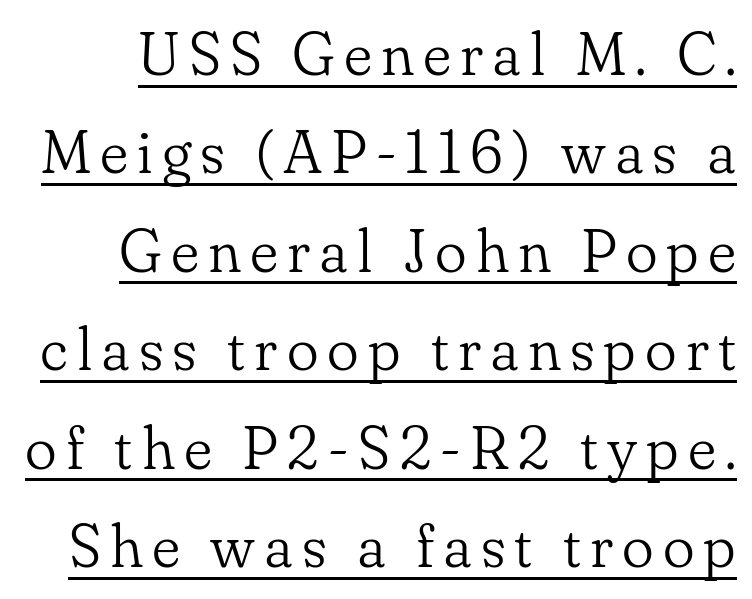
The image shows 60 px light serif type, upright; set normal line spacing (1.64x), underlined; low stroke contrast and a small x-height.
